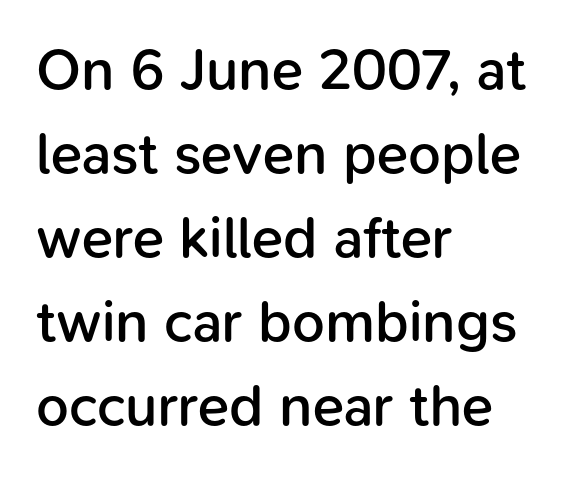
{"serif": "no", "italic": "no", "bold": "semi", "weight": "semibold", "width": "normal", "stroke_contrast": "low", "x_height": "medium", "monospaced": "no", "underline": "no", "align": "left", "line_spacing": "normal", "line_spacing_ratio": 1.45, "letter_spacing": "normal", "letter_spacing_em": 0.0, "glyph_px": 58}
